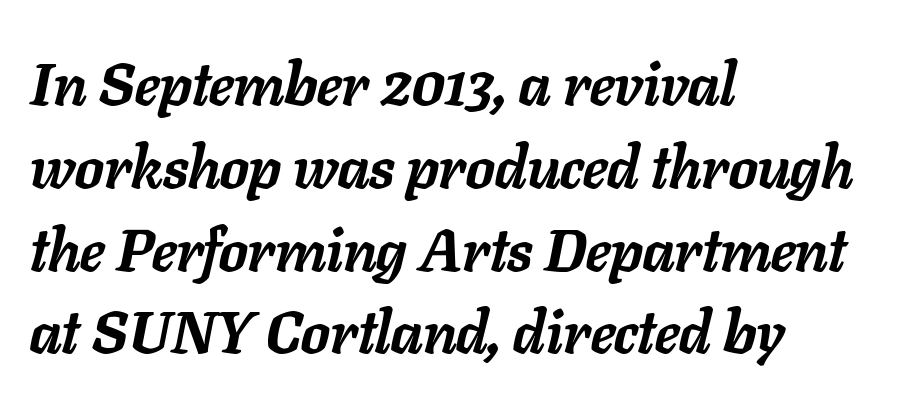
{"italic": "yes", "lean": "right", "slant_degrees": 11, "bold": "yes", "weight": "semibold", "width": "normal", "stroke_contrast": "low", "x_height": "medium", "monospaced": "no", "underline": "no", "align": "left", "line_spacing": "normal", "line_spacing_ratio": 1.38, "letter_spacing": "normal", "letter_spacing_em": 0.0, "glyph_px": 60}
